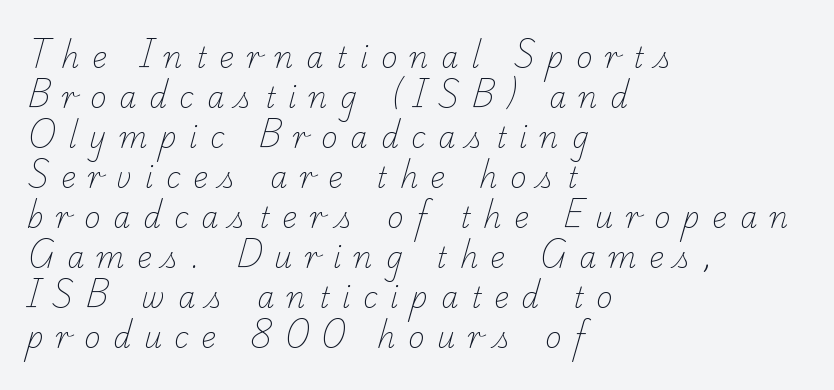
The rendering uses natural spacing where letterforms have individual widths. Each line starts at the same left margin while the right side varies. A serif font was chosen for this passage. The string is rendered with underlining switched off.
